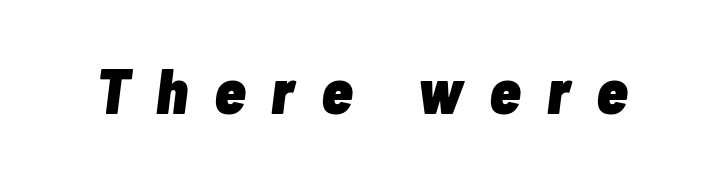
The image shows 64 px heavy, condensed type, italic (leaning right); set unusually wide letter spacing (+0.41 em), not underlined; low stroke contrast and a medium x-height.
